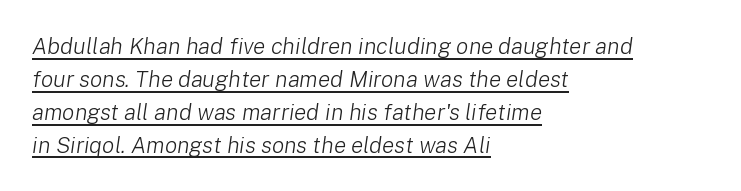
{"italic": "yes", "lean": "right", "slant_degrees": 8, "bold": "no", "underline": "yes", "align": "left", "line_spacing": "normal", "line_spacing_ratio": 1.43, "letter_spacing": "normal", "letter_spacing_em": 0.0, "glyph_px": 23}
